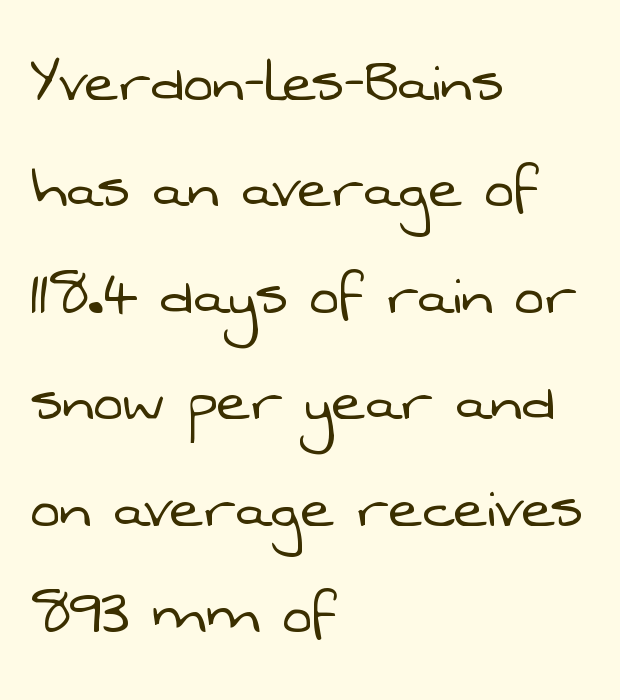
The image shows 71 px light sans-serif type; set left-aligned, normal line spacing (1.5x), normal letter spacing, not underlined; low stroke contrast and a medium x-height.
